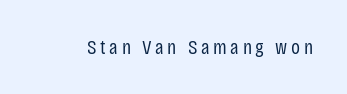
{"italic": "no", "bold": "no", "underline": "no", "glyph_px": 21}
